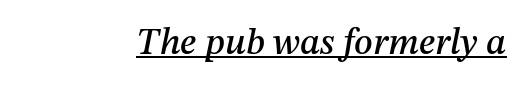
There is no visible air inserted between adjacent glyphs. Emphasis-style slanted type is in use. A baseline rule has been typeset under these characters. Is this a fixed-width face? No — the glyphs have proportional, varying widths.
